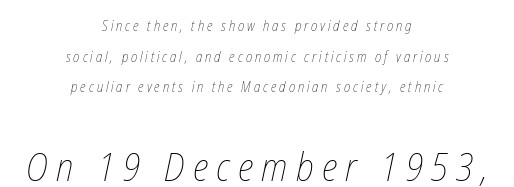
Type without underlining. The leading is generous, giving the passage an open texture. The whitespace from short lines is split evenly between both sides. The rendering uses natural spacing where letterforms have individual widths.
